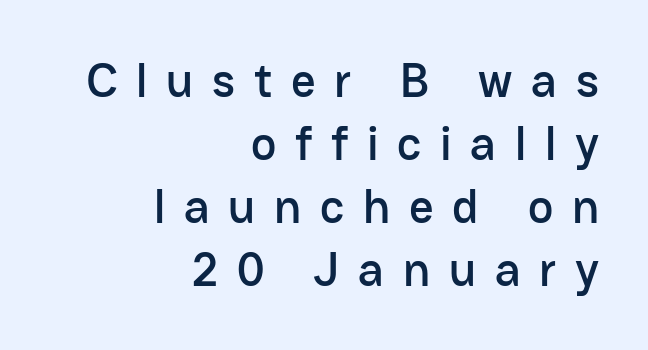
{"serif": "no", "italic": "no", "width": "normal", "stroke_contrast": "low", "x_height": "medium", "monospaced": "no", "underline": "no", "align": "right", "line_spacing": "normal", "line_spacing_ratio": 1.31, "letter_spacing": "wide", "letter_spacing_em": 0.39, "glyph_px": 48}
